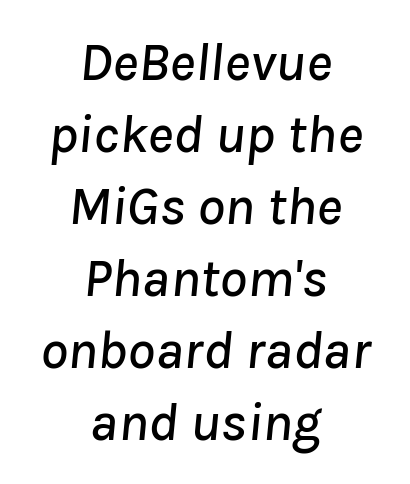
{"italic": "yes", "lean": "right", "slant_degrees": 8, "width": "normal", "stroke_contrast": "low", "x_height": "medium", "monospaced": "no", "underline": "no", "align": "center", "line_spacing": "normal", "line_spacing_ratio": 1.31, "letter_spacing": "normal", "letter_spacing_em": 0.0, "glyph_px": 55}
